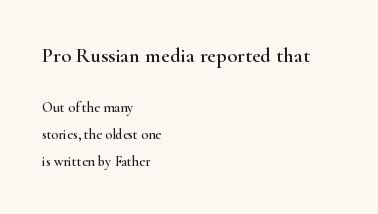
Which chunk is bigger? The first one — the top block dwarfs the bottom. The face used here is rendered with its standard letterfit. Style check: upright. Regarding leading, the lines here are spaced well apart. This rendering features lettering with no underline. Is the block centered? No — it sits flush against the left margin.
